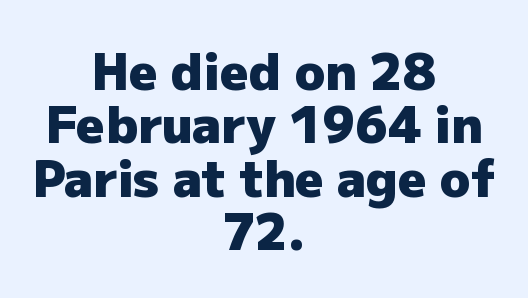
Notice how the passage keeps no hard edge, just a central spine. Ascenders rise straight up at ninety degrees. This rendering features lettering with no underline. Look at the tracking — it's just the regular setting, nothing added. Leading: reduced.
